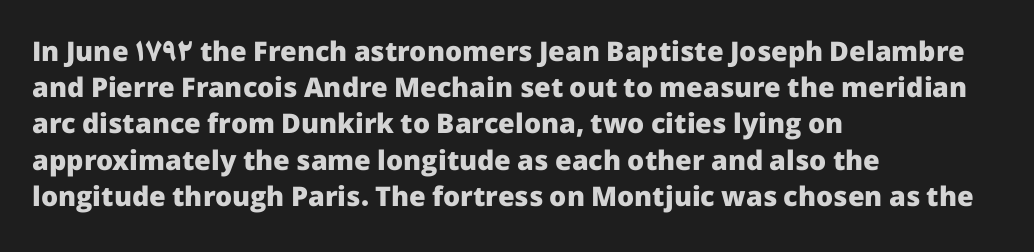
The image shows 27 px bold type, upright; set left-aligned, normal line spacing (1.34x), normal letter spacing, not underlined.
